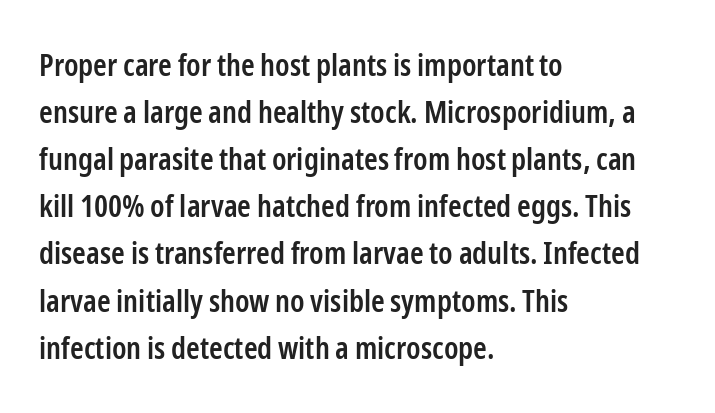
The line-height multiplier appears to be the usual default. Regarding serifs, this sample does without them. A classic flush-left, rag-right setting is used for this passage. Each letter keeps its own natural width here, so spacing adapts to shape.
